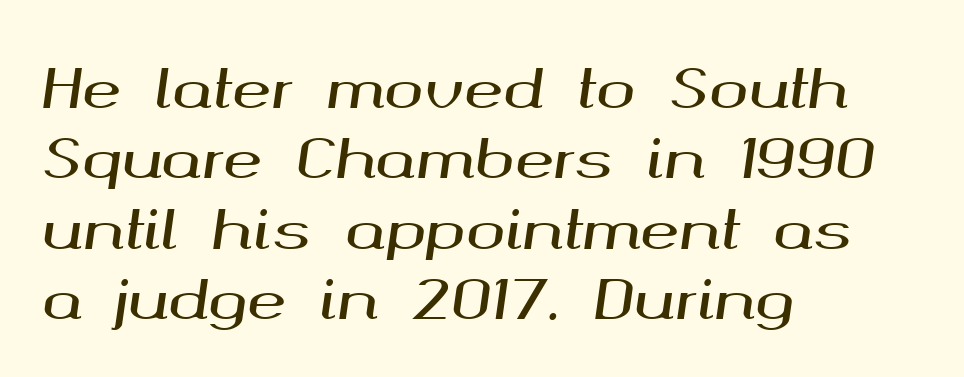
Emphasis-style slanted type is in use. This sample is left-justified, so line endings fall wherever the words run out. Quick note: interline space is typical. Note the varied advance widths — an 'i' is clearly narrower than an 'm'.
